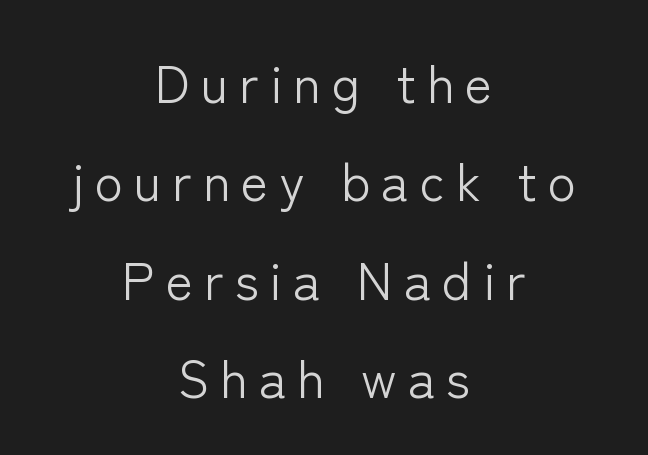
{"serif": "no", "italic": "no", "bold": "no", "weight": "light", "width": "normal", "stroke_contrast": "low", "x_height": "medium", "monospaced": "no", "underline": "no", "align": "center", "line_spacing_ratio": 1.89, "letter_spacing": "wide", "letter_spacing_em": 0.21, "glyph_px": 52}
